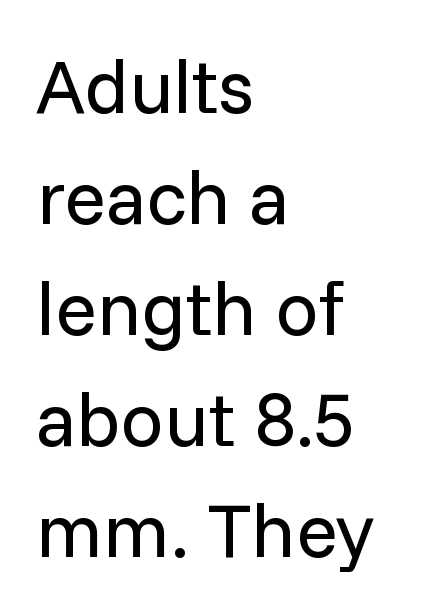
{"serif": "no", "italic": "no", "bold": "no", "weight": "regular", "width": "normal", "stroke_contrast": "low", "x_height": "medium", "monospaced": "no", "underline": "no", "align": "left", "line_spacing": "normal", "line_spacing_ratio": 1.44, "letter_spacing": "normal", "letter_spacing_em": 0.0, "glyph_px": 77}
